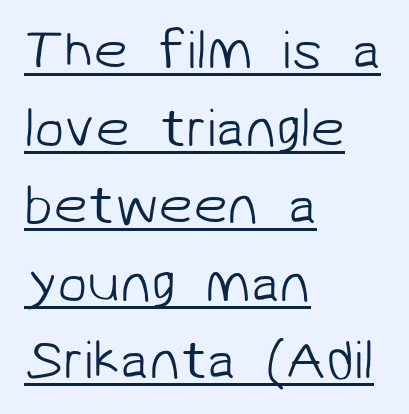
The image shows 55 px light sans-serif type; set left-aligned, normal line spacing (1.41x), normal letter spacing, underlined; low stroke contrast and a medium x-height.
